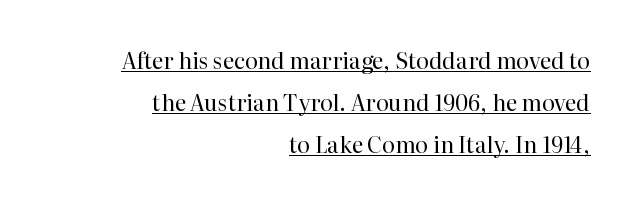
The image shows 22 px text type, upright; set right-aligned, loose line spacing (1.9x), normal letter spacing, underlined.
